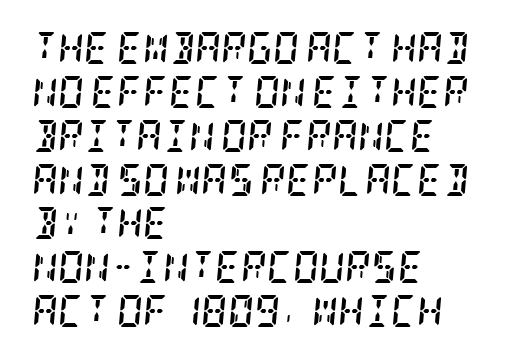
Clear beneath every line of the passage. Letter spacing: default. The typeface chosen for these lines features serifs. Summary of vertical rhythm: regular, with standard interline spacing.
